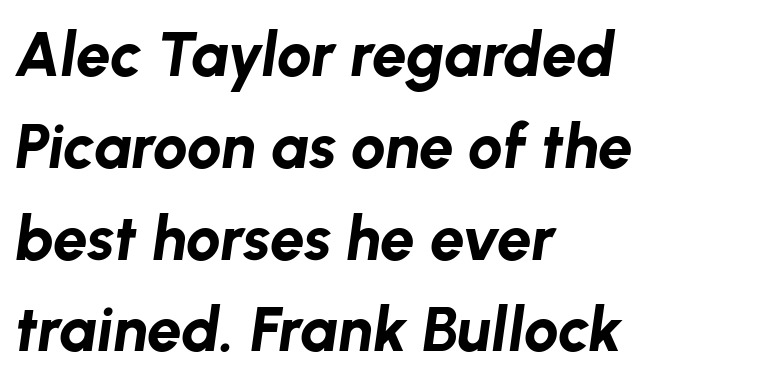
{"italic": "yes", "lean": "right", "slant_degrees": 8, "bold": "yes", "weight": "bold", "width": "normal", "stroke_contrast": "low", "x_height": "medium", "monospaced": "no", "underline": "no", "align": "left", "line_spacing": "normal", "line_spacing_ratio": 1.48, "letter_spacing": "normal", "letter_spacing_em": 0.0, "glyph_px": 62}
